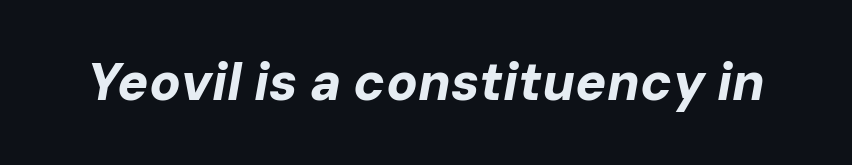
{"italic": "yes", "lean": "right", "slant_degrees": 10, "bold": "yes", "weight": "bold", "width": "normal", "stroke_contrast": "low", "x_height": "medium", "monospaced": "no", "underline": "no", "letter_spacing": "normal", "letter_spacing_em": 0.0, "glyph_px": 52}
